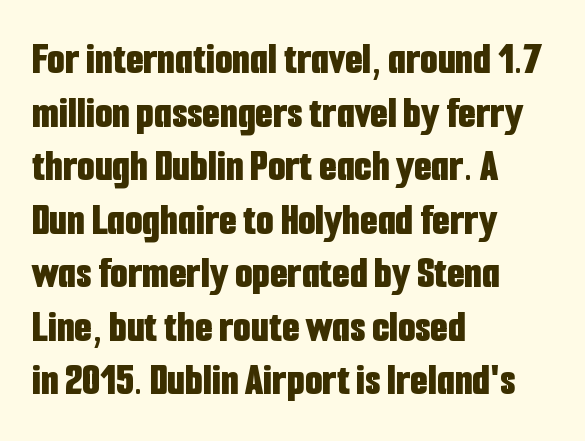
Font category for this specimen: sans-serif. The zone under the glyphs is completely vacant. This rendering uses left alignment, leaving the right contour irregular. Letter spacing: default. Each letter keeps its own natural width here, so spacing adapts to shape.
